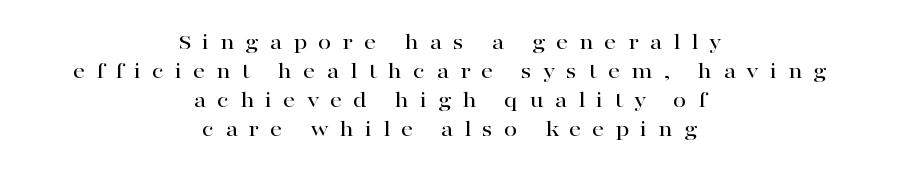
{"italic": "no", "underline": "no", "align": "center", "line_spacing_ratio": 1.21, "letter_spacing": "wide", "letter_spacing_em": 0.45, "glyph_px": 24}
